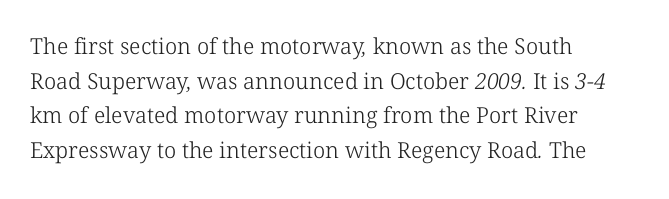
Q: Is the text bold? A: No.
Q: Is the text underlined? A: No.
Q: How is the paragraph aligned? A: Left-aligned.
Q: Is the spacing between letters normal or unusually wide? A: Normal.
Q: Is the spacing between lines tight, normal or loose? A: Normal.
